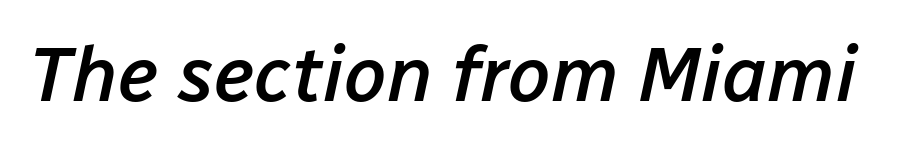
{"italic": "yes", "lean": "right", "slant_degrees": 12, "bold": "semi", "weight": "semibold", "width": "normal", "stroke_contrast": "low", "x_height": "medium", "monospaced": "no", "underline": "no", "letter_spacing": "normal", "letter_spacing_em": 0.0, "glyph_px": 77}
